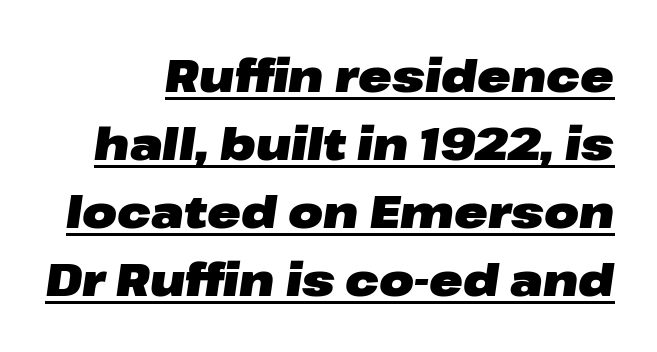
Q: Is the text bold? A: Yes.
Q: Is the text italic (slanted)? A: Yes, it leans right by about 8 degrees.
Q: Is the text underlined? A: Yes.
Q: Is the spacing between letters normal or unusually wide? A: Normal.
Q: Is the spacing between lines tight, normal or loose? A: Normal.
Q: Width (condensed, normal, or wide)? A: Wide.
Q: Stroke contrast? A: Low.
Q: x-height? A: Medium.
Q: Monospaced? A: No.
